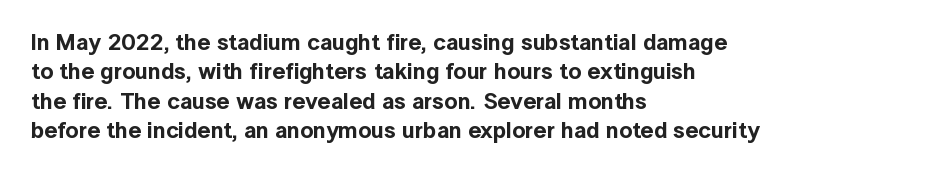
{"italic": "no", "underline": "no", "align": "left", "line_spacing": "normal", "line_spacing_ratio": 1.28, "letter_spacing": "normal", "letter_spacing_em": 0.0, "glyph_px": 23}
